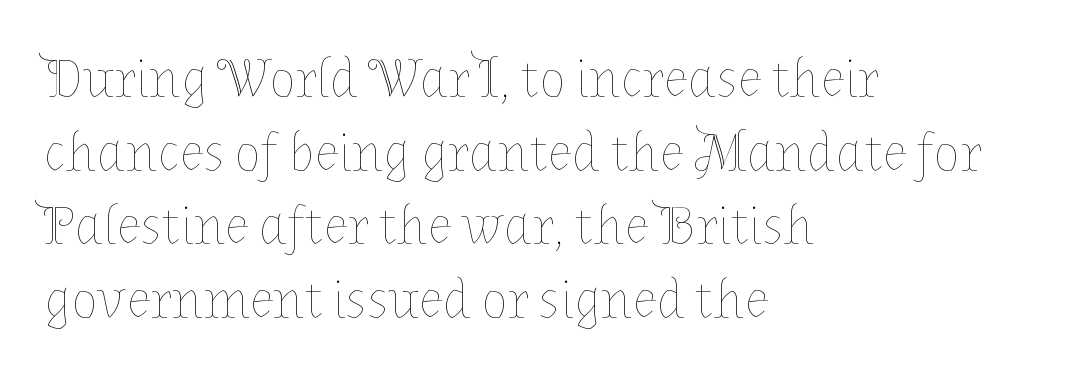
{"italic": "no", "bold": "no", "weight": "thin", "width": "normal", "stroke_contrast": "low", "x_height": "medium", "monospaced": "no", "underline": "no", "align": "left", "line_spacing": "normal", "line_spacing_ratio": 1.34, "letter_spacing": "normal", "letter_spacing_em": 0.0, "glyph_px": 55}
